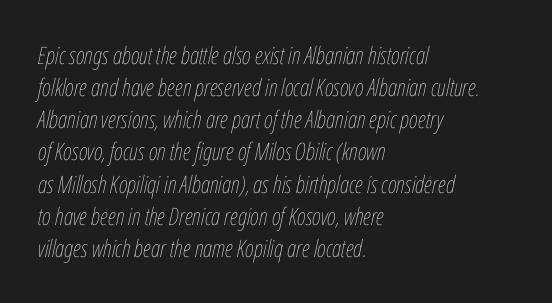
Q: Is the text bold? A: No.
Q: Is the text italic (slanted)? A: Yes, it leans right by about 12 degrees.
Q: Is the text underlined? A: No.
Q: How is the paragraph aligned? A: Left-aligned.
Q: Is the spacing between letters normal or unusually wide? A: Normal.
Q: Is the spacing between lines tight, normal or loose? A: Normal.
